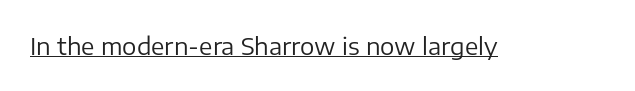
Q: Is the text bold? A: No.
Q: Is the text italic (slanted)? A: No, it is upright.
Q: Is the text underlined? A: Yes.
Q: Is the spacing between letters normal or unusually wide? A: Normal.
